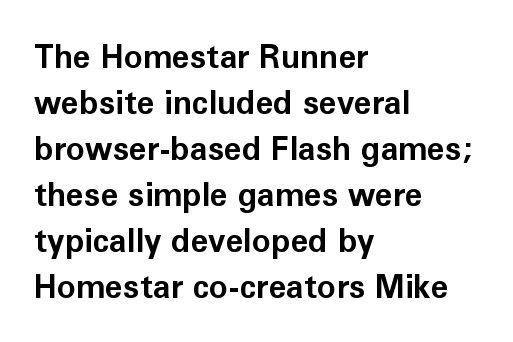
This sample uses a sans-serif face. Nothing unusual about the tracking: characters are spaced as the font intends. The specimen reads as upright at a glance. Descenders hang freely into open space. Spacing verdict: proportional, widths tailored to each character. Is the block centered? No — it sits flush against the left margin.
